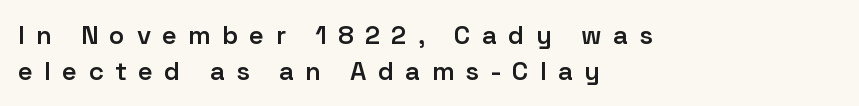
Q: Is the text bold? A: Semi-bold.
Q: Is the text italic (slanted)? A: No, it is upright.
Q: Is the text underlined? A: No.
Q: How is the paragraph aligned? A: Left-aligned.
Q: Is the spacing between letters normal or unusually wide? A: Unusually wide.
Q: Is the spacing between lines tight, normal or loose? A: Normal.
